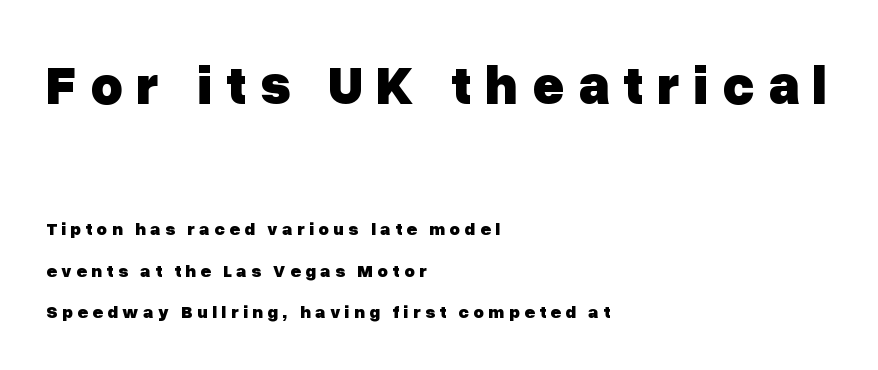
The image shows 55 px heavy sans-serif type, upright; set left-aligned, loose line spacing (2.3x), unusually wide letter spacing (+0.24 em), not underlined; the first (top) block is 3.06x larger; low stroke contrast and a medium x-height.
